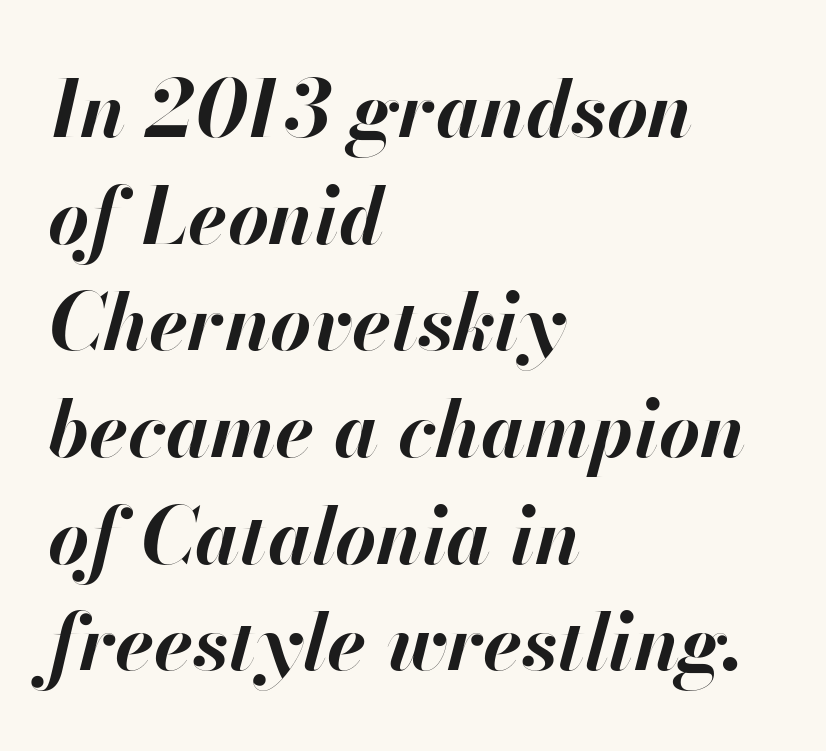
The image shows 79 px bold type, italic (leaning right); set left-aligned, normal line spacing (1.35x), normal letter spacing, not underlined; high stroke contrast and a small x-height.
